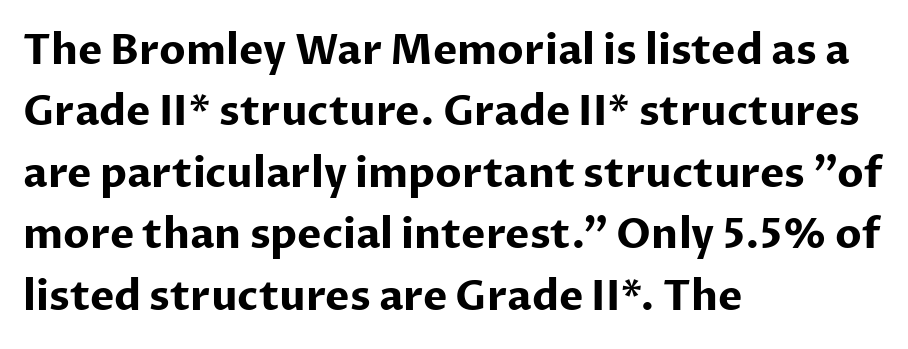
Q: Is the text bold? A: Yes.
Q: Is the text italic (slanted)? A: No, it is upright.
Q: Is the typeface a serif or a sans-serif typeface? A: Sans-serif.
Q: Is the text underlined? A: No.
Q: How is the paragraph aligned? A: Left-aligned.
Q: Is the spacing between letters normal or unusually wide? A: Normal.
Q: Is the spacing between lines tight, normal or loose? A: Normal.
Q: Width (condensed, normal, or wide)? A: Normal.
Q: Stroke contrast? A: Low.
Q: x-height? A: Medium.
Q: Monospaced? A: No.
